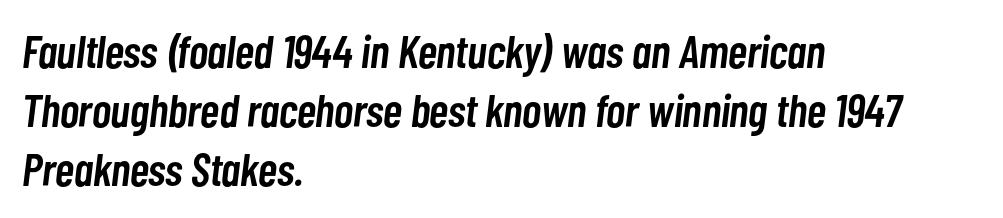
The image shows 46 px semibold, condensed type, italic (leaning right); set left-aligned, normal line spacing (1.28x), normal letter spacing, not underlined; low stroke contrast and a medium x-height.
